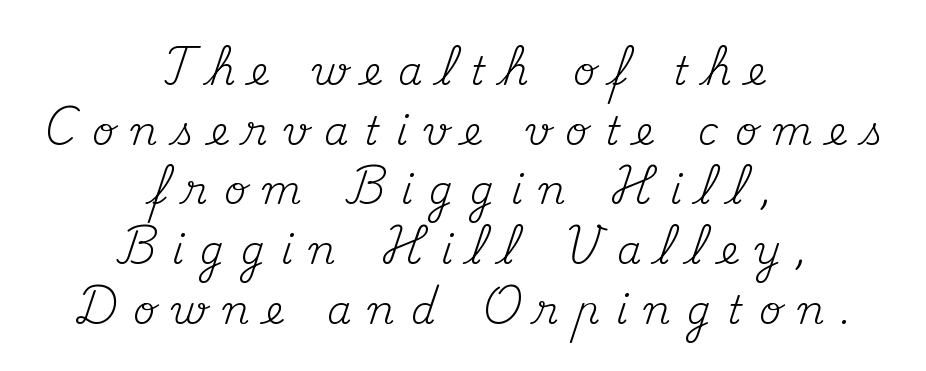
{"serif": "yes", "bold": "no", "weight": "regular", "width": "normal", "stroke_contrast": "medium", "x_height": "small", "monospaced": "no", "underline": "no", "align": "center", "line_spacing": "normal", "line_spacing_ratio": 1.53, "letter_spacing": "wide", "letter_spacing_em": 0.42, "glyph_px": 39}
